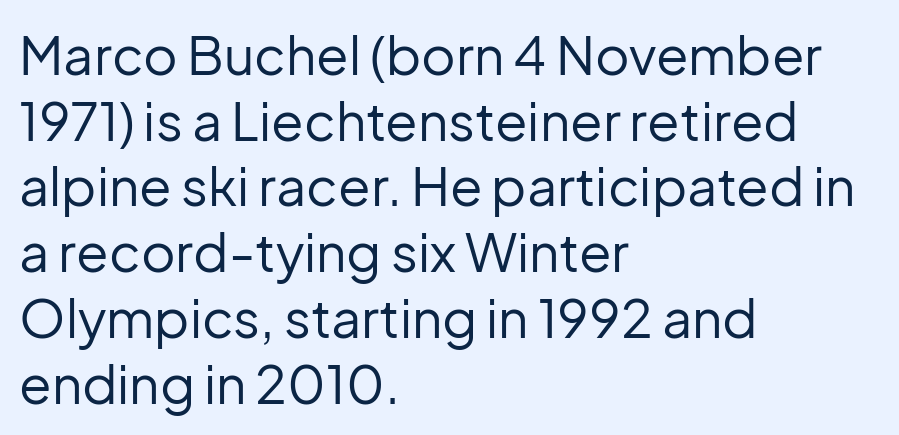
{"serif": "no", "italic": "no", "bold": "no", "weight": "regular", "width": "normal", "stroke_contrast": "low", "x_height": "medium", "monospaced": "no", "underline": "no", "align": "left", "line_spacing_ratio": 1.24, "letter_spacing": "normal", "letter_spacing_em": 0.0, "glyph_px": 53}
